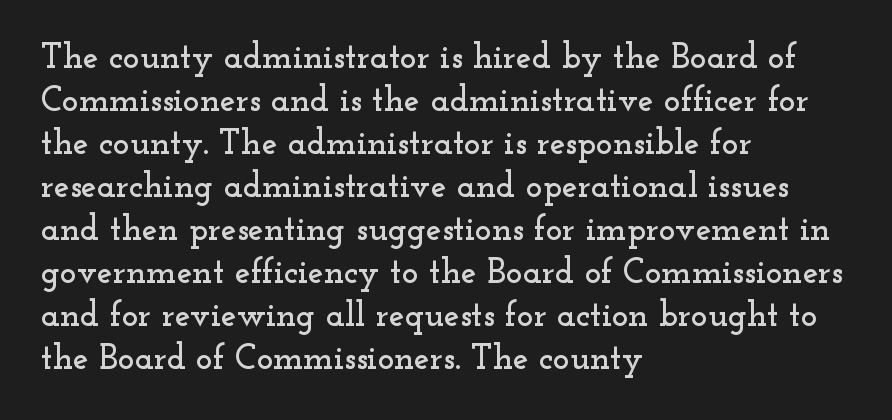
Clear beneath every line of the passage. Stroke terminals: seriffed. The letters advance in unequal steps, a hallmark of proportional type. The rag falls on the right side of this text block.
